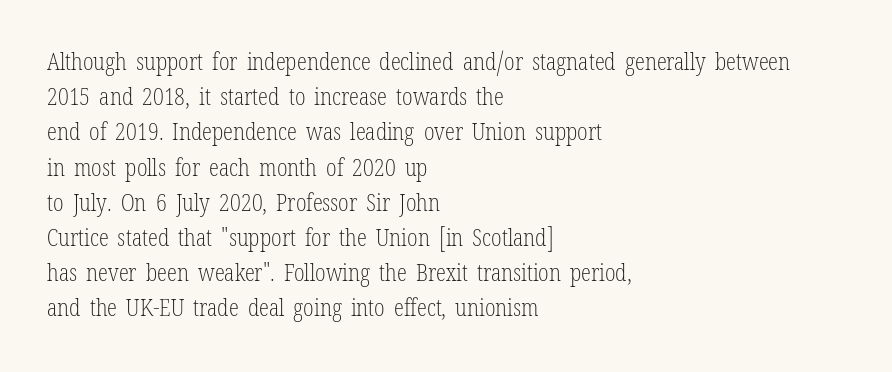
The image shows 23 px text type, upright; set left-aligned, normal line spacing (1.53x), normal letter spacing, not underlined.
